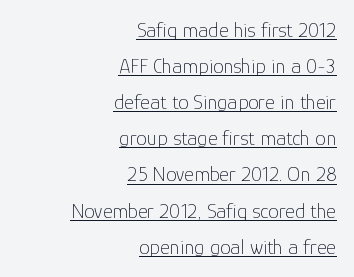
The image shows 21 px text type, upright; set right-aligned, line spacing 1.72x, normal letter spacing, underlined.
